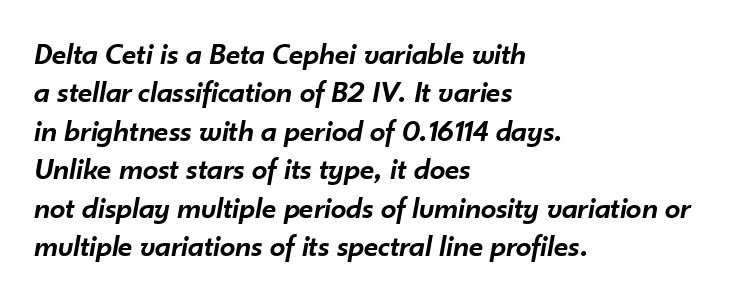
The image shows 31 px semibold type, italic (leaning right); set left-aligned, line spacing 1.24x, normal letter spacing, not underlined; low stroke contrast and a small x-height.
